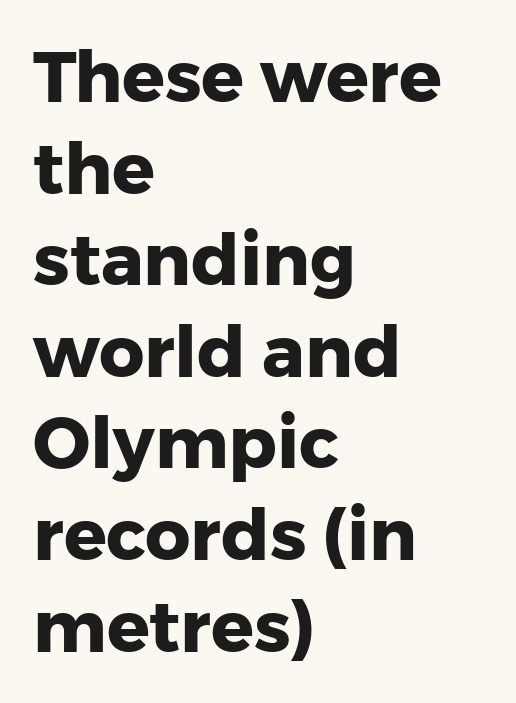
This block has exactly the height ordinary leading produces. Honestly, there is no underline to notice here at all. Notice how thick the strokes are: this is what a full bold looks like. Italic? Not at all — the glyphs are vertical. The rendering uses natural spacing where letterforms have individual widths. The rendering anchors every line to the left-hand side.
